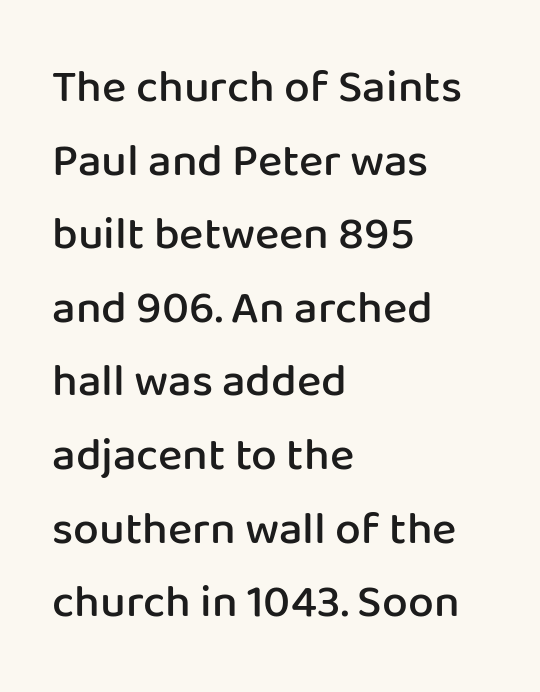
No extra tracking has been applied to these lines. A somewhat darkened texture: the type is semibold rather than bold. The lines in this sample share a left origin and differ only in where they stop. The typeface chosen for these lines omits serifs. Is there any slant? The stems are plumb.
